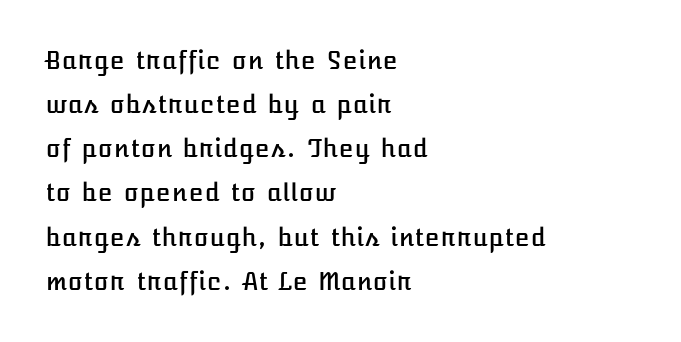
Standard letterfit; no display-style spreading of the glyphs. Clear beneath every line of the passage. A student would call this left alignment; a typographer would say flush left, rag right. Italic? Not at all — the glyphs are vertical.
